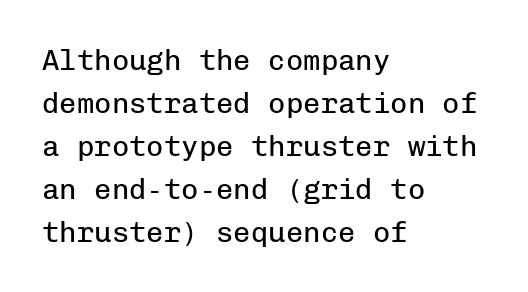
{"serif": "no", "italic": "no", "bold": "no", "weight": "regular", "width": "normal", "stroke_contrast": "low", "x_height": "medium", "monospaced": "yes", "underline": "no", "align": "left", "line_spacing": "normal", "line_spacing_ratio": 1.48, "letter_spacing": "normal", "letter_spacing_em": 0.0, "glyph_px": 29}
